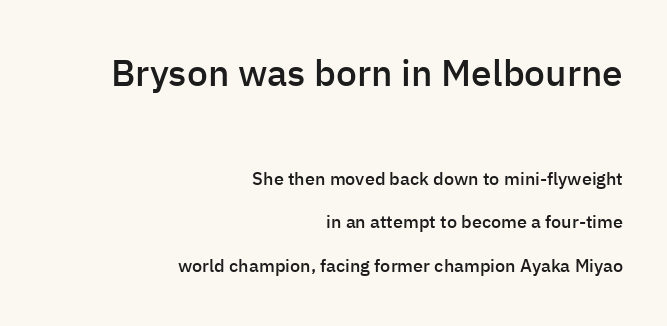
Descenders hang freely into open space. Spacing verdict: proportional, widths tailored to each character. Which chunk is bigger? The first one — the top block dwarfs the bottom. The leading is generous, giving the passage an open texture.
